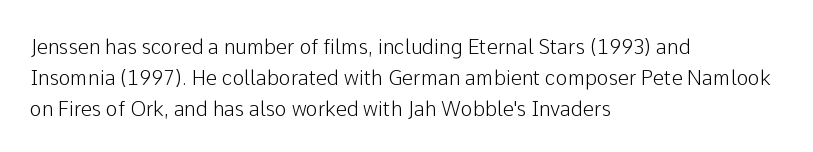
You could call the tracking neutral — neither tight nor loose. No italicization has been applied; the sample stays upright. Just letters on the line, the space beneath them empty. Compared with typical paragraphs, the rows here are spaced about the same.
